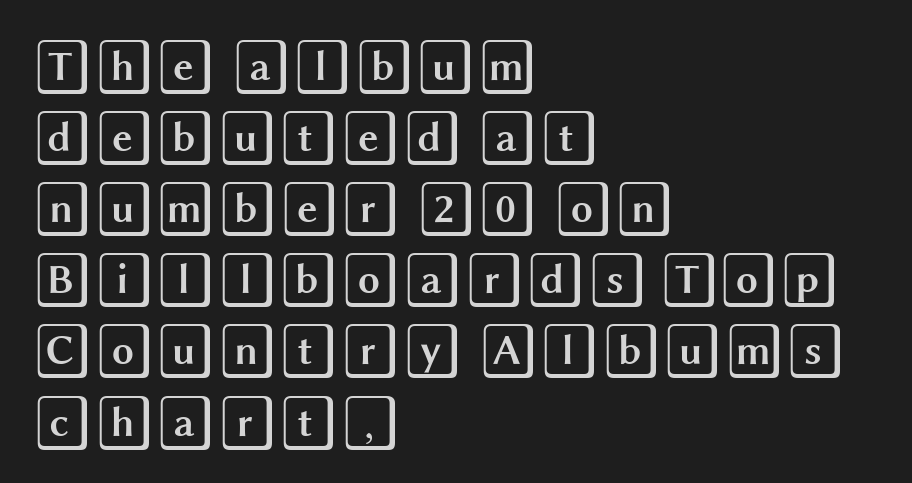
The space beneath each line is pristine and unruled. The designer left line spacing at the default. Each line starts at the same left margin while the right side varies. No italicization has been applied; the sample stays upright.
